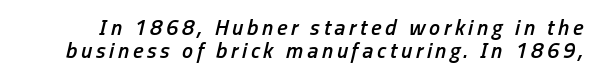
Q: Is the text bold? A: Semi-bold.
Q: Is the text italic (slanted)? A: Yes, it leans right by about 13 degrees.
Q: Is the text underlined? A: No.
Q: Is the spacing between lines tight, normal or loose? A: Tight.
